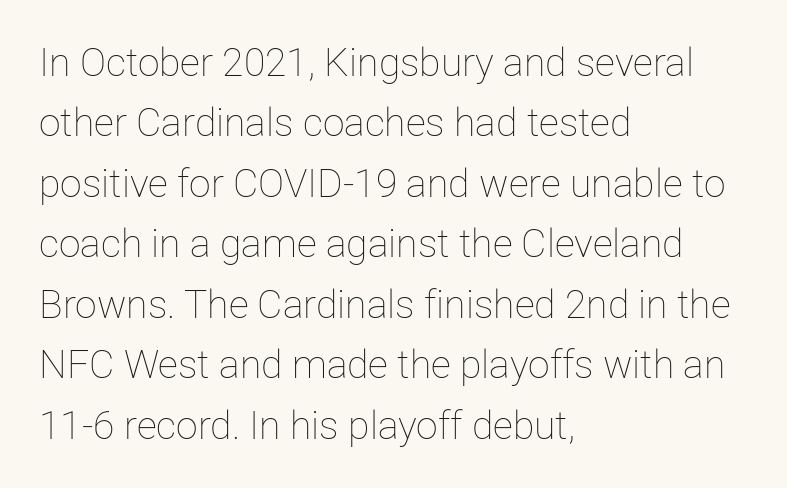
These lines are set flush left with a ragged right edge. The letters advance in unequal steps, a hallmark of proportional type. The lettering stays uniformly vertical, giving the passage a roman look. Quick note: interline space is typical. Only glyphs here, with clear space below each row.
